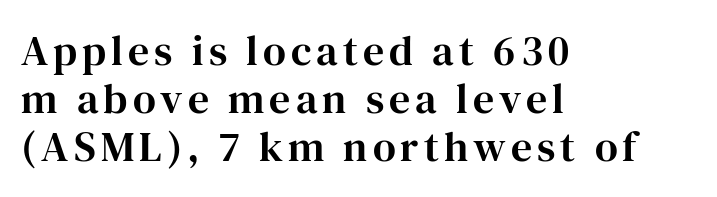
A typesetter would call this proportional, since set widths differ per character. Left-aligned paragraph, ragged on the right. Honestly, there is no underline to notice here at all. Rendered with straight, roman letterforms.
